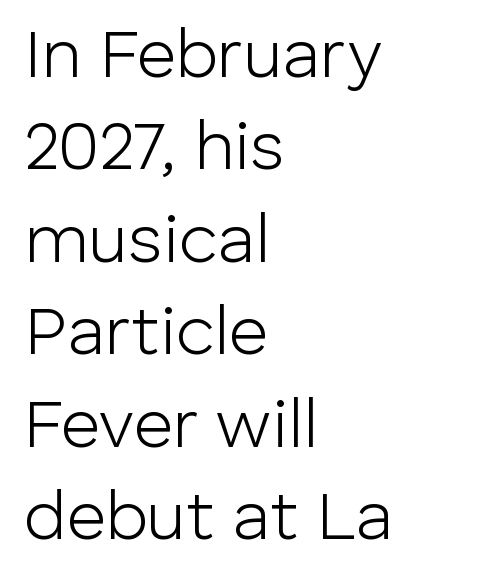
{"serif": "no", "italic": "no", "bold": "no", "weight": "light", "width": "normal", "stroke_contrast": "low", "x_height": "medium", "monospaced": "no", "underline": "no", "align": "left", "line_spacing": "normal", "line_spacing_ratio": 1.34, "letter_spacing": "normal", "letter_spacing_em": 0.0, "glyph_px": 69}
